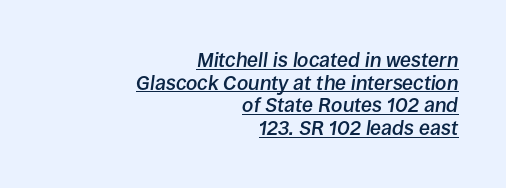
Looks like someone drew a line under every word here. Vertically, the passage feels compressed, each row crowding the next. This sample uses plain, unmodified letter spacing. Does the copy run flush right? Yes — the right margin is perfectly even. Slanted lettering throughout. On the weight axis this lands at semibold, roughly 600.
